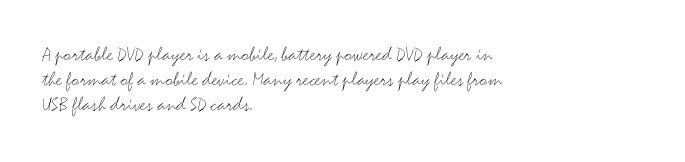
The image shows 21 px text type; set left-aligned, line spacing 1.2x, normal letter spacing, not underlined.
